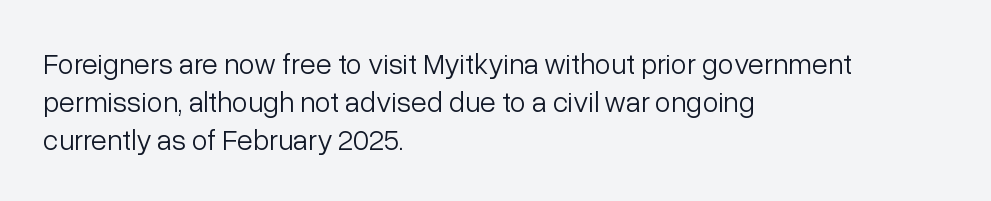
Q: Is the text bold? A: No.
Q: Is the text italic (slanted)? A: No, it is upright.
Q: Is the typeface a serif or a sans-serif typeface? A: Sans-serif.
Q: Is the text underlined? A: No.
Q: How is the paragraph aligned? A: Left-aligned.
Q: Is the spacing between letters normal or unusually wide? A: Normal.
Q: Is the spacing between lines tight, normal or loose? A: Normal.
Q: Width (condensed, normal, or wide)? A: Normal.
Q: Stroke contrast? A: Low.
Q: x-height? A: Medium.
Q: Monospaced? A: No.
